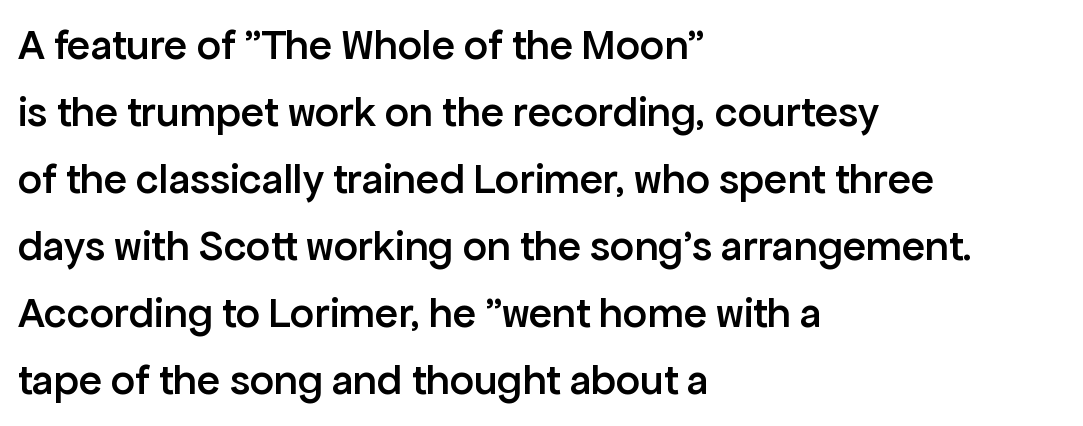
I'd describe the lettering as semibold — firm but not a full bold. Tracking here is standard; glyphs follow each other at the usual distance. The typography opts for an upright posture over an oblique one. A bare baseline throughout the passage.
